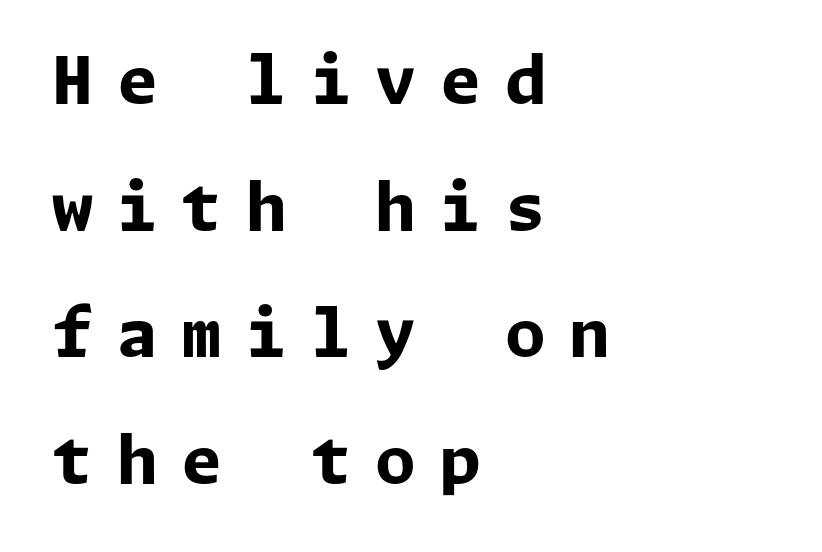
The words here are not underlined. Successive baselines arrive slowly, with a big drop between each. This is sans-serif lettering, the kind often seen on screens and signage. Compared with typical body copy, the letter spacing here is much looser. These lines are set flush left with a ragged right edge.
